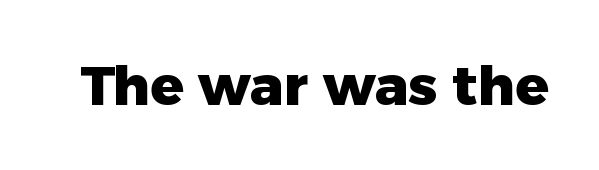
{"serif": "no", "italic": "no", "bold": "yes", "weight": "heavy", "width": "normal", "stroke_contrast": "low", "x_height": "medium", "monospaced": "no", "underline": "no", "letter_spacing": "normal", "letter_spacing_em": 0.0, "glyph_px": 55}
